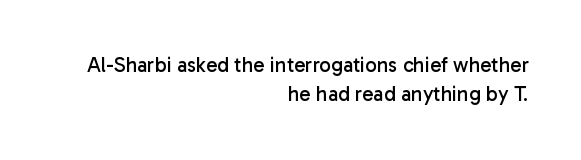
The weight would be labelled regular, book, light, or lighter still. The typography opts for an upright posture over an oblique one. The letterforms sit shoulder to shoulder at normal distance. The string is rendered with underlining switched off. The passage is arranged like a letterhead date or caption credit — flush right.
